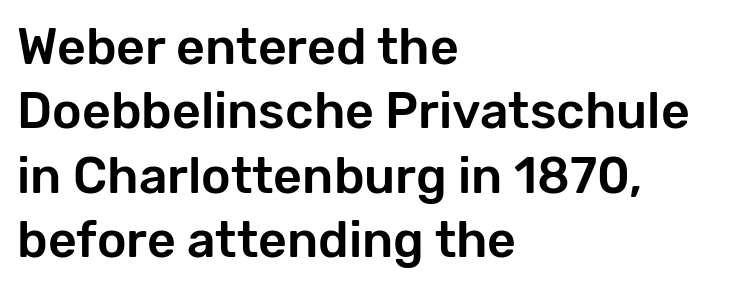
{"serif": "no", "italic": "no", "width": "normal", "stroke_contrast": "low", "x_height": "medium", "monospaced": "no", "underline": "no", "align": "left", "line_spacing": "normal", "line_spacing_ratio": 1.29, "letter_spacing": "normal", "letter_spacing_em": 0.0, "glyph_px": 50}
